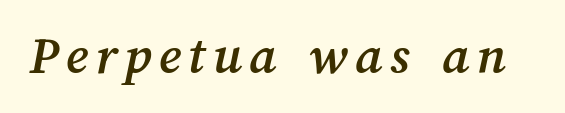
The image shows 55 px text type; set not underlined; medium stroke contrast and a medium x-height.
